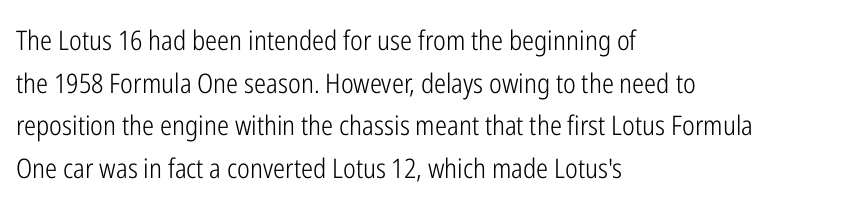
Q: Is the text bold? A: No.
Q: Is the text italic (slanted)? A: No, it is upright.
Q: Is the text underlined? A: No.
Q: How is the paragraph aligned? A: Left-aligned.
Q: Is the spacing between letters normal or unusually wide? A: Normal.
Q: Is the spacing between lines tight, normal or loose? A: Normal.
